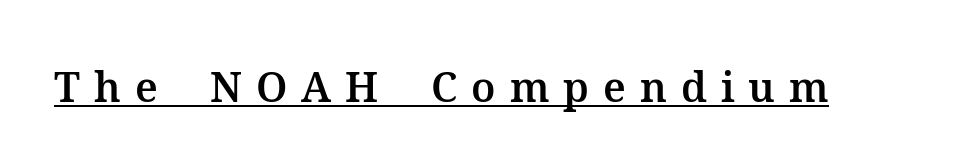
Q: Is the text italic (slanted)? A: No, it is upright.
Q: Is the typeface a serif or a sans-serif typeface? A: Serif.
Q: Is the text underlined? A: Yes.
Q: Is the spacing between letters normal or unusually wide? A: Unusually wide.
Q: Width (condensed, normal, or wide)? A: Normal.
Q: Stroke contrast? A: Medium.
Q: x-height? A: Medium.
Q: Monospaced? A: No.
